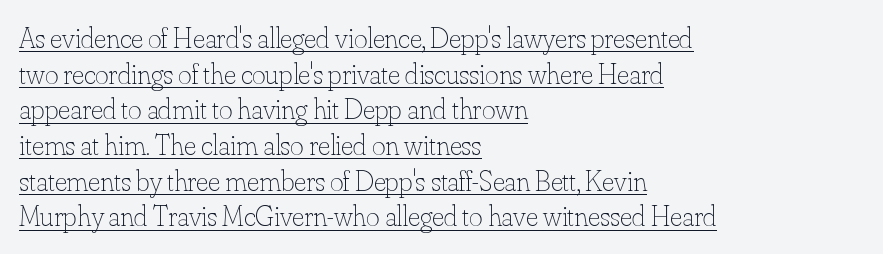
One-word summary of the alignment: left. The face used here is proportionally spaced, like ordinary book or web type. Each stroke keeps to a modest, everyday thickness or less. Somebody hit Ctrl+U on this one — the words are underlined. Italic: no, the glyphs are upright roman. The face used here is rendered with its standard letterfit.
